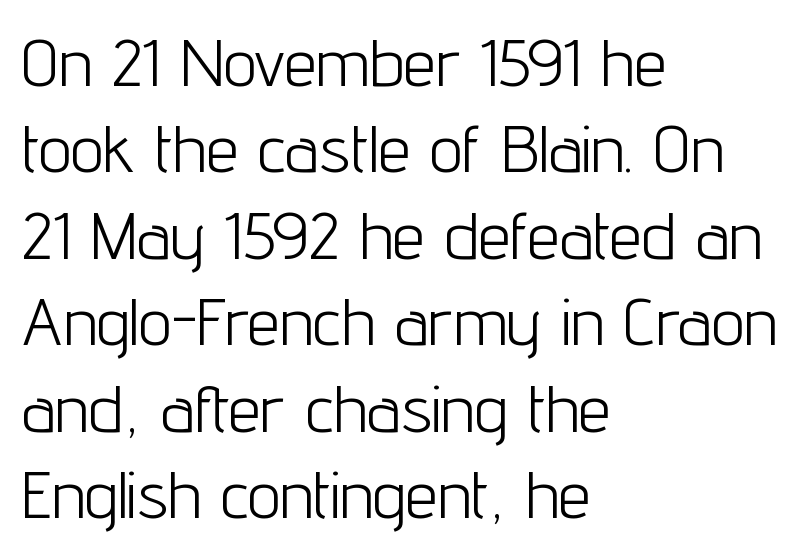
{"serif": "no", "italic": "no", "bold": "no", "weight": "light", "width": "condensed", "stroke_contrast": "low", "x_height": "medium", "monospaced": "no", "underline": "no", "align": "left", "line_spacing": "normal", "line_spacing_ratio": 1.31, "letter_spacing": "normal", "letter_spacing_em": 0.0, "glyph_px": 66}
